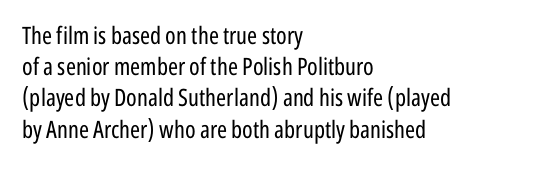
Q: Is the text bold? A: No.
Q: Is the text italic (slanted)? A: No, it is upright.
Q: Is the text underlined? A: No.
Q: How is the paragraph aligned? A: Left-aligned.
Q: Is the spacing between letters normal or unusually wide? A: Normal.
Q: Is the spacing between lines tight, normal or loose? A: Normal.
